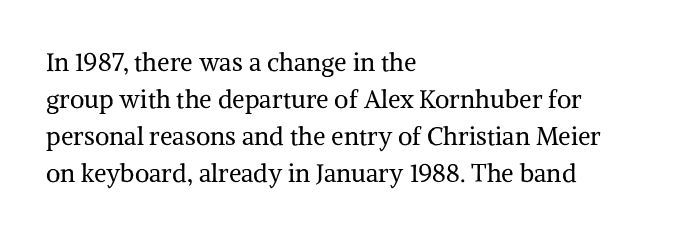
A typesetter would call this leading conventional body-copy spacing. Descender tails drop into unmarked territory. Visually the block forms a straight wall on the left and a jagged coastline on the right. Do the letters lean? They stand straight.
